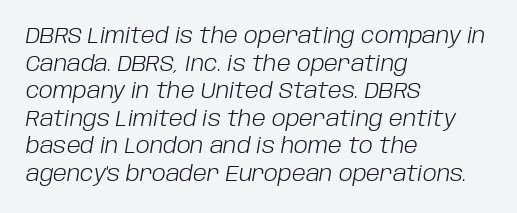
{"italic": "yes", "lean": "right", "slant_degrees": 10, "bold": "no", "underline": "no", "align": "left", "line_spacing": "normal", "line_spacing_ratio": 1.31, "letter_spacing": "normal", "letter_spacing_em": 0.0, "glyph_px": 21}
